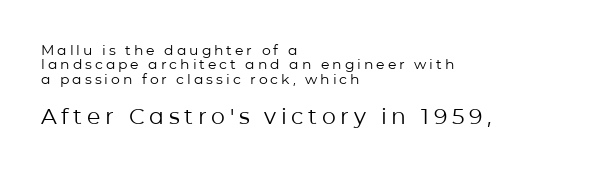
The image shows 22 px text type, upright; set left-aligned, tight line spacing (1.03x), unusually wide letter spacing (+0.21 em), not underlined; the second (bottom) block is 1.57x larger.
